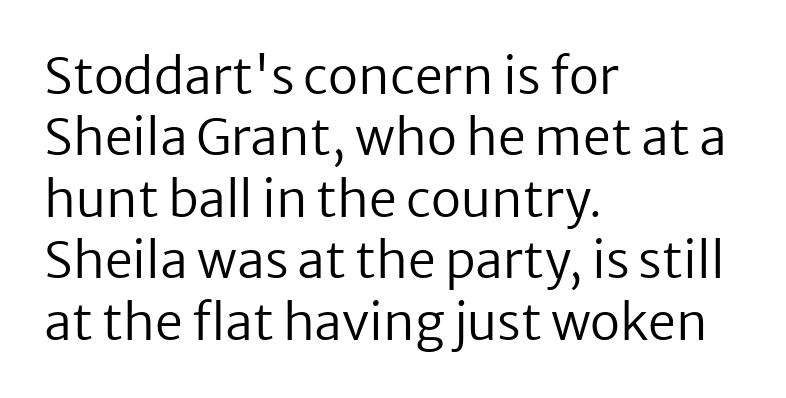
Q: Is the text bold? A: No.
Q: Is the text italic (slanted)? A: No, it is upright.
Q: Is the typeface a serif or a sans-serif typeface? A: Sans-serif.
Q: Is the text underlined? A: No.
Q: How is the paragraph aligned? A: Left-aligned.
Q: Is the spacing between letters normal or unusually wide? A: Normal.
Q: Width (condensed, normal, or wide)? A: Normal.
Q: Stroke contrast? A: Low.
Q: x-height? A: Medium.
Q: Monospaced? A: No.
